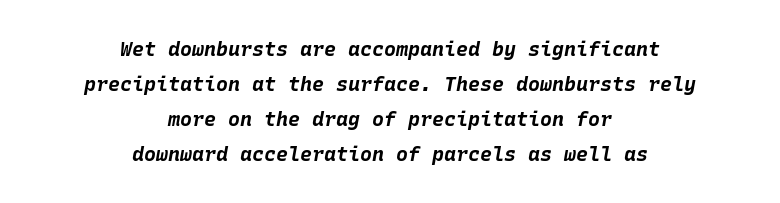
Q: Is the text bold? A: Yes.
Q: Is the text italic (slanted)? A: Yes, it leans right by about 10 degrees.
Q: Is the text underlined? A: No.
Q: How is the paragraph aligned? A: Centered.
Q: Is the spacing between letters normal or unusually wide? A: Normal.
